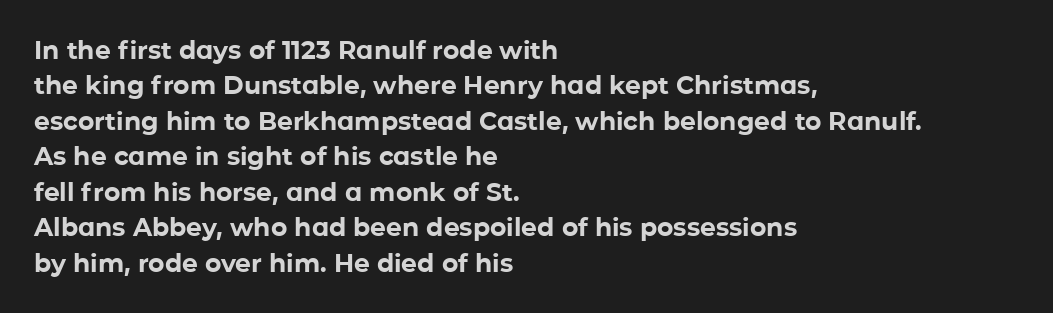
The image shows 25 px bold type, upright; set left-aligned, normal line spacing (1.42x), normal letter spacing, not underlined.
